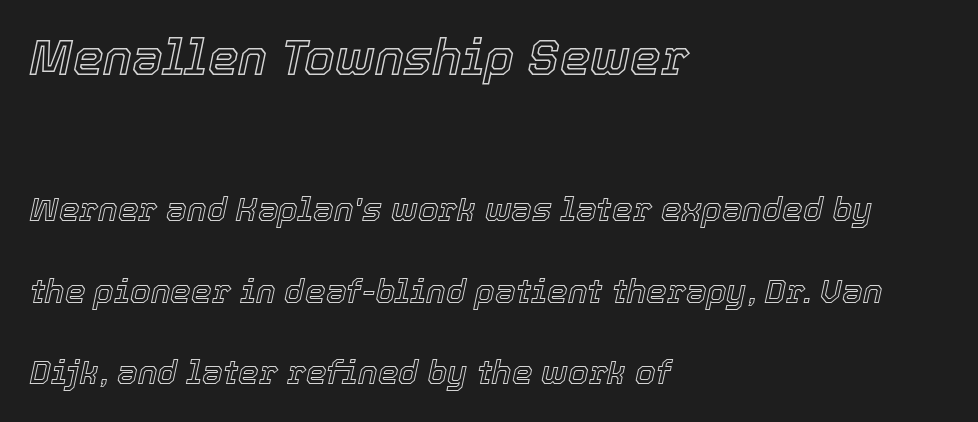
Varying glyph widths throughout — classic text-font behaviour. The face used here is rendered with its standard letterfit. Notice how the passage keeps a crisp vertical edge on the left only. In this sample the first text group is rendered at the bigger scale. A great deal of white space separates one row of letters from the next. A bare baseline throughout the passage.
